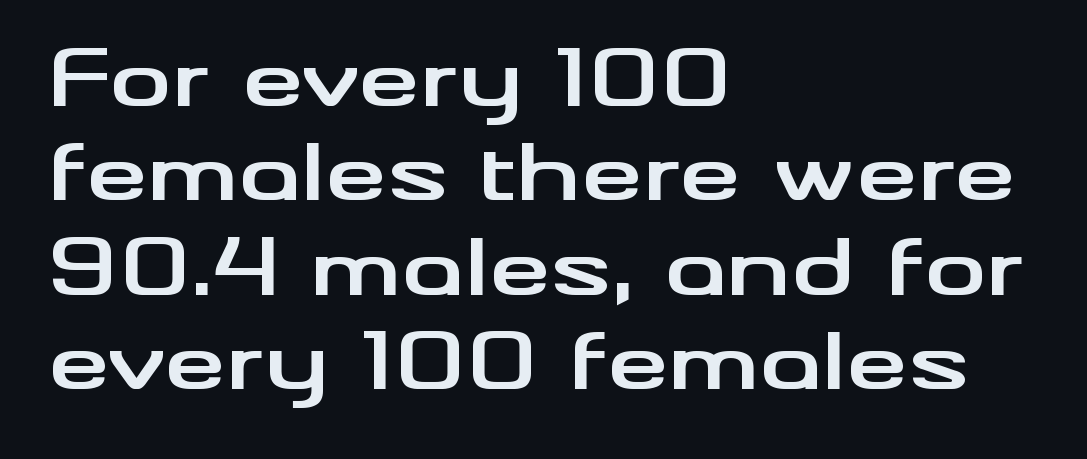
The letters are bold, with thick, heavy strokes. Varying glyph widths throughout — classic text-font behaviour. Bare-footed words on every line. Horizontally, the lines are justified to the leading edge only. The tracking reads as untouched default to a designer's eye.
